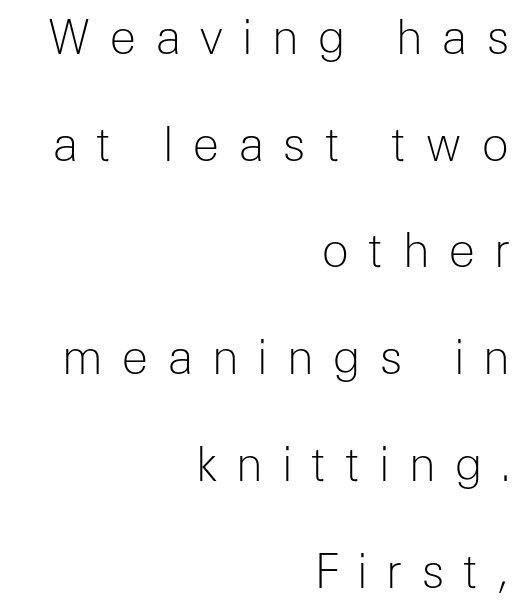
The image shows 46 px light sans-serif type, upright; set right-aligned, loose line spacing (2.32x), unusually wide letter spacing (+0.4 em), not underlined; low stroke contrast and a medium x-height.
